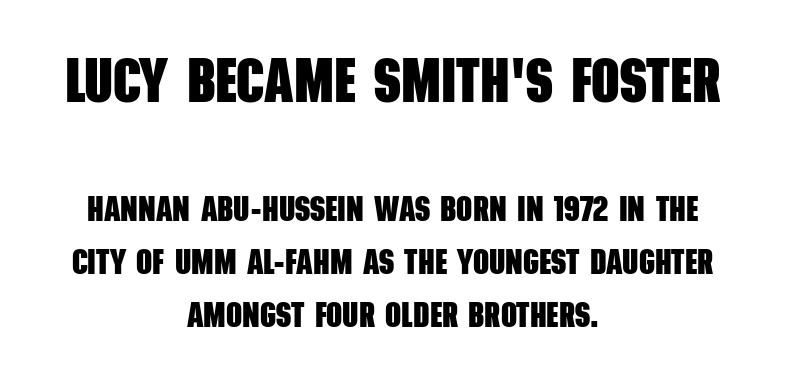
Q: Is the text bold? A: Yes.
Q: Is the typeface a serif or a sans-serif typeface? A: Sans-serif.
Q: Is the text underlined? A: No.
Q: How is the paragraph aligned? A: Centered.
Q: Is the spacing between letters normal or unusually wide? A: Normal.
Q: Is the spacing between lines tight, normal or loose? A: Normal.
Q: Which block of text is set in a larger size, the first (top) or the second (bottom)? A: The first (top) one.
Q: Width (condensed, normal, or wide)? A: Condensed.
Q: Stroke contrast? A: Low.
Q: x-height? A: Large.
Q: Monospaced? A: No.
